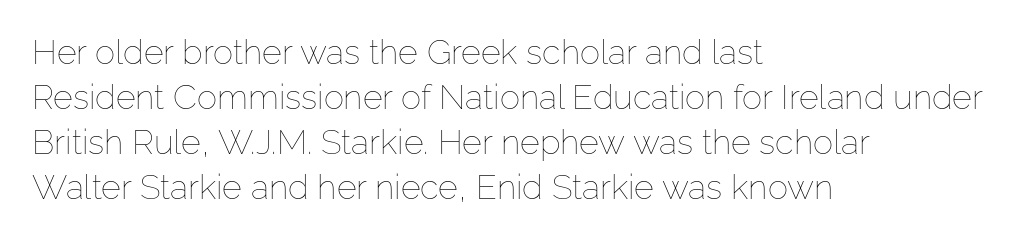
Heft: none added — not bold. Each letter keeps its own natural width here, so spacing adapts to shape. The space directly below the letters is spotless. What's the leading like? Ordinary, nothing unusual.
